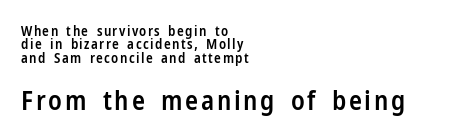
The image shows 27 px text type, upright; set left-aligned, tight line spacing (0.95x), not underlined; the second (bottom) block is 1.93x larger.
